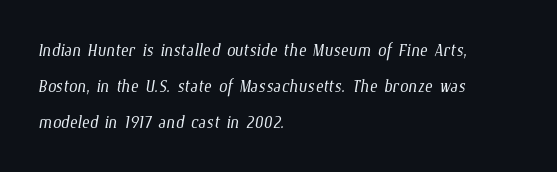
Q: Is the text bold? A: No.
Q: Is the text underlined? A: No.
Q: How is the paragraph aligned? A: Left-aligned.
Q: Is the spacing between letters normal or unusually wide? A: Normal.
Q: Is the spacing between lines tight, normal or loose? A: Normal.
